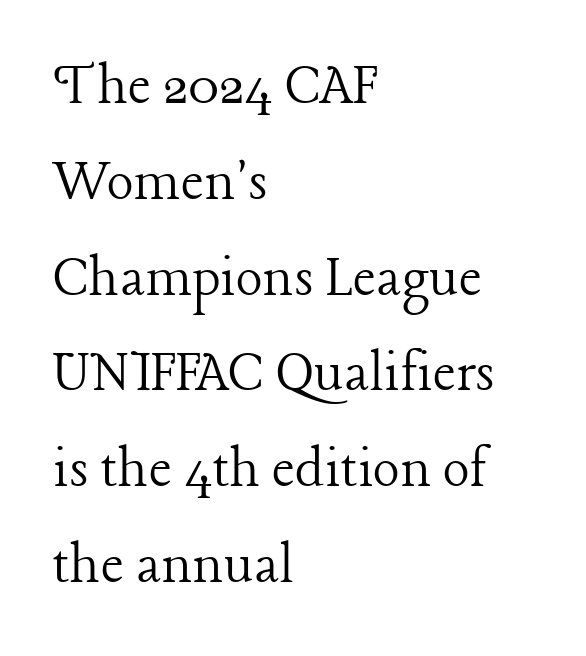
The letters advance in unequal steps, a hallmark of proportional type. Are there feet on the stems? There are — it's a serif. Compared with a typical body face, this is equally light or lighter still. Left-aligned paragraph, ragged on the right.
